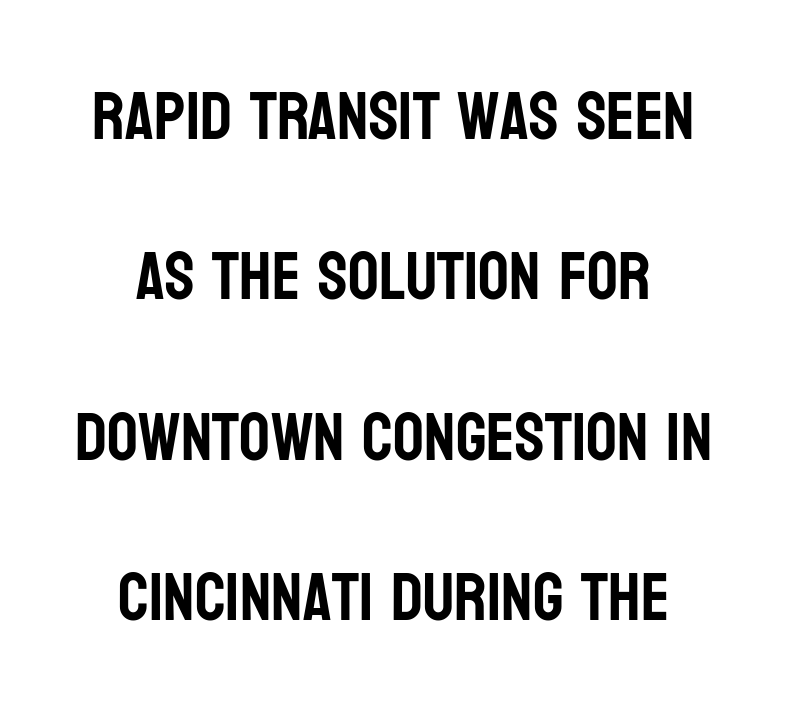
Q: Is the text italic (slanted)? A: No, it is upright.
Q: Is the typeface a serif or a sans-serif typeface? A: Sans-serif.
Q: Is the text underlined? A: No.
Q: How is the paragraph aligned? A: Centered.
Q: Is the spacing between letters normal or unusually wide? A: Normal.
Q: Is the spacing between lines tight, normal or loose? A: Loose.
Q: Width (condensed, normal, or wide)? A: Condensed.
Q: Stroke contrast? A: Low.
Q: x-height? A: Large.
Q: Monospaced? A: No.
